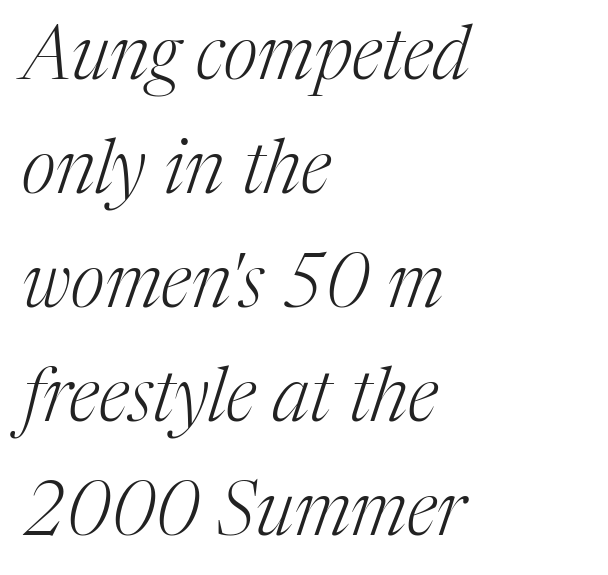
{"serif": "yes", "italic": "yes", "lean": "right", "slant_degrees": 17, "bold": "no", "weight": "light", "width": "normal", "stroke_contrast": "medium", "x_height": "medium", "monospaced": "no", "underline": "no", "align": "left", "line_spacing": "normal", "line_spacing_ratio": 1.54, "letter_spacing": "normal", "letter_spacing_em": 0.0, "glyph_px": 74}
